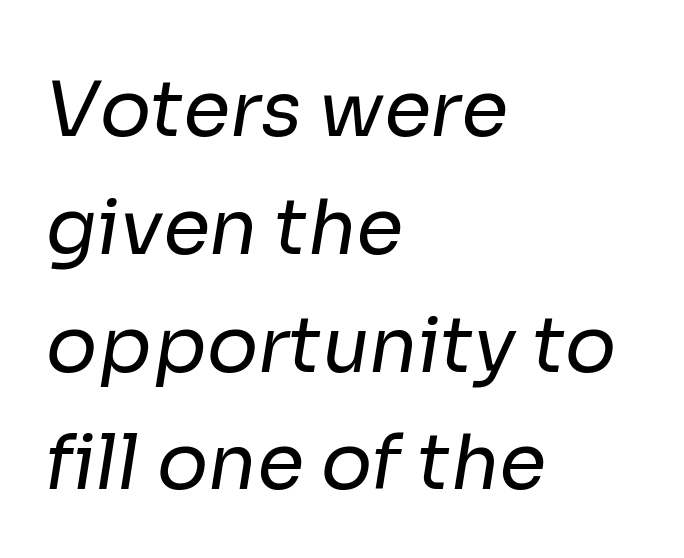
The image shows 76 px regular-weight sans-serif type; set left-aligned, normal line spacing (1.55x), normal letter spacing, not underlined; low stroke contrast and a medium x-height.
